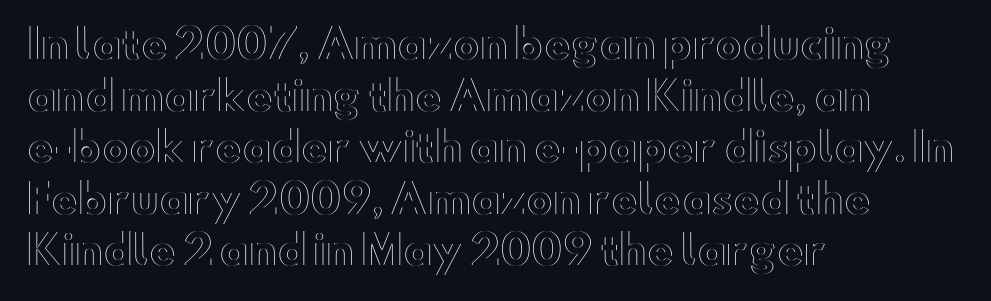
These lines keep a tight, regular rhythm from letter to letter. Vertical spacing — default. The glyphs are unaccompanied by any horizontal stroke below them. Reading down the block, your eye returns to a fixed left position each line. You could not count columns in this text — the font is proportionally spaced. The typography opts for an upright posture over an oblique one.
